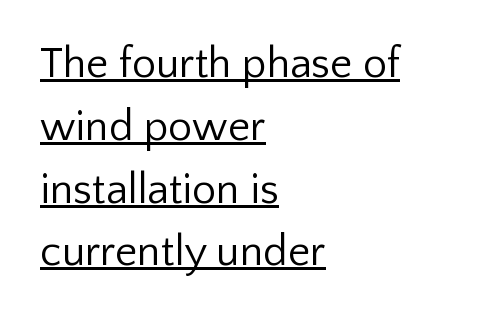
Q: Is the text bold? A: No.
Q: Is the text italic (slanted)? A: No, it is upright.
Q: Is the typeface a serif or a sans-serif typeface? A: Sans-serif.
Q: Is the text underlined? A: Yes.
Q: How is the paragraph aligned? A: Left-aligned.
Q: Is the spacing between letters normal or unusually wide? A: Normal.
Q: Is the spacing between lines tight, normal or loose? A: Normal.
Q: Width (condensed, normal, or wide)? A: Normal.
Q: Stroke contrast? A: Low.
Q: x-height? A: Medium.
Q: Monospaced? A: No.
